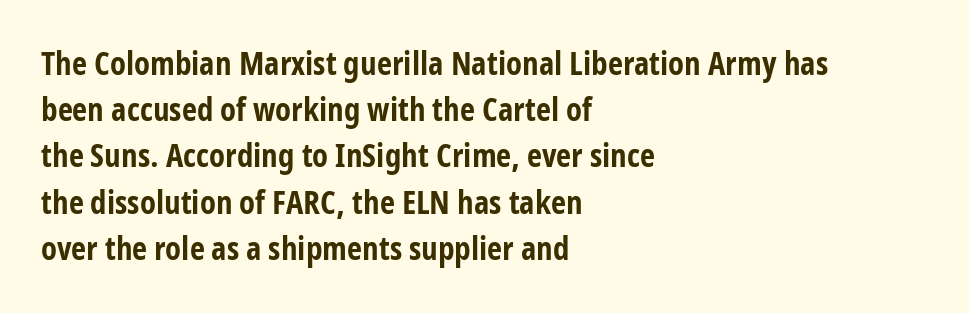
Q: Is the text bold? A: Yes.
Q: Is the text italic (slanted)? A: No, it is upright.
Q: Is the typeface a serif or a sans-serif typeface? A: Sans-serif.
Q: Is the text underlined? A: No.
Q: How is the paragraph aligned? A: Left-aligned.
Q: Is the spacing between letters normal or unusually wide? A: Normal.
Q: Is the spacing between lines tight, normal or loose? A: Normal.
Q: Width (condensed, normal, or wide)? A: Condensed.
Q: Stroke contrast? A: Low.
Q: x-height? A: Medium.
Q: Monospaced? A: No.
